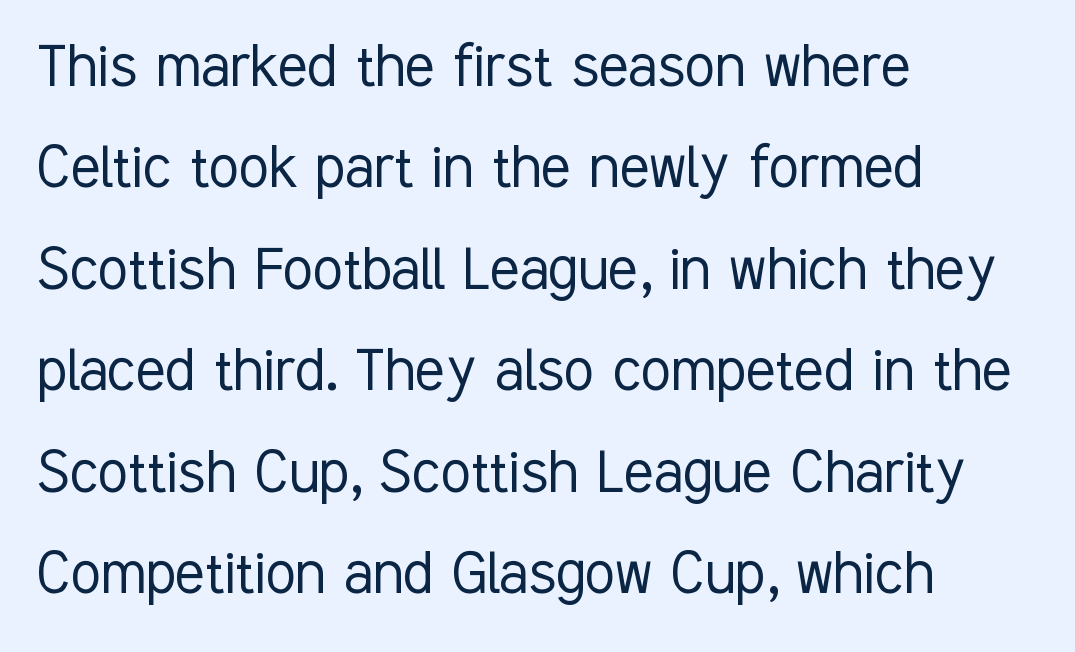
{"serif": "no", "italic": "no", "bold": "no", "weight": "light", "width": "condensed", "stroke_contrast": "low", "x_height": "medium", "monospaced": "no", "underline": "no", "align": "left", "line_spacing": "normal", "line_spacing_ratio": 1.47, "letter_spacing": "normal", "letter_spacing_em": 0.0, "glyph_px": 69}
